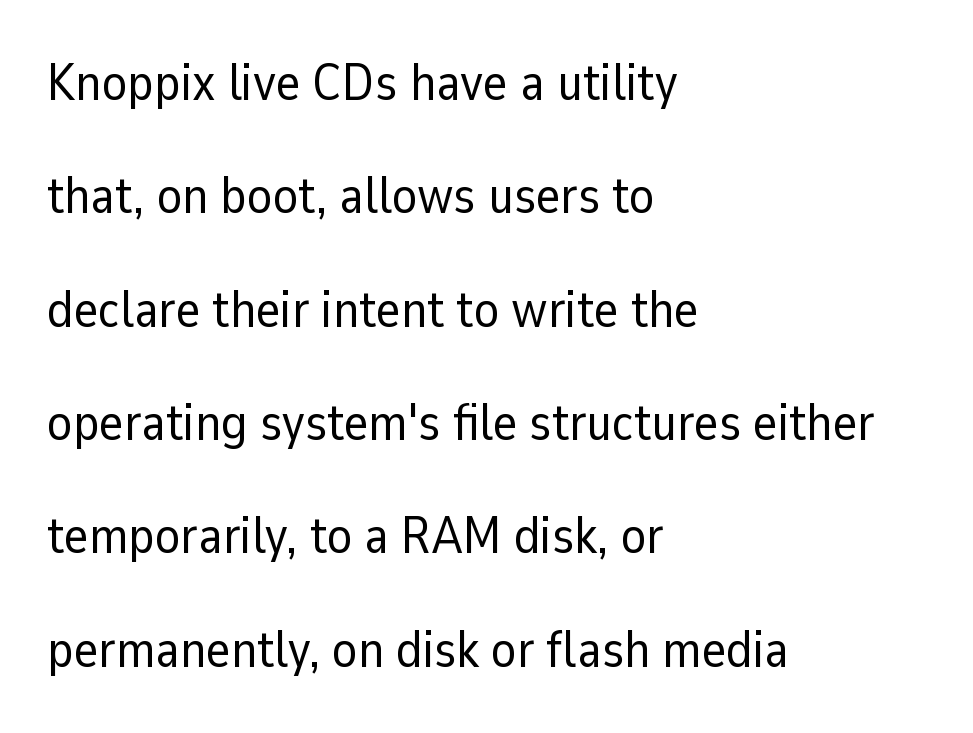
{"serif": "no", "italic": "no", "bold": "no", "weight": "regular", "width": "normal", "stroke_contrast": "low", "x_height": "medium", "monospaced": "no", "underline": "no", "align": "left", "line_spacing": "loose", "line_spacing_ratio": 2.18, "letter_spacing": "normal", "letter_spacing_em": 0.0, "glyph_px": 52}
